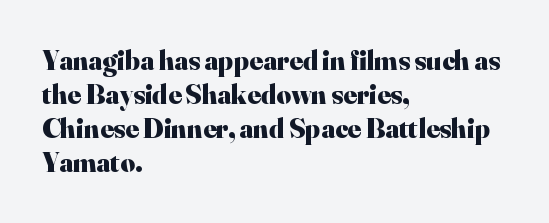
The image shows 28 px heavy serif type, upright; set left-aligned, line spacing 1.22x, normal letter spacing, not underlined; high stroke contrast and a small x-height.
